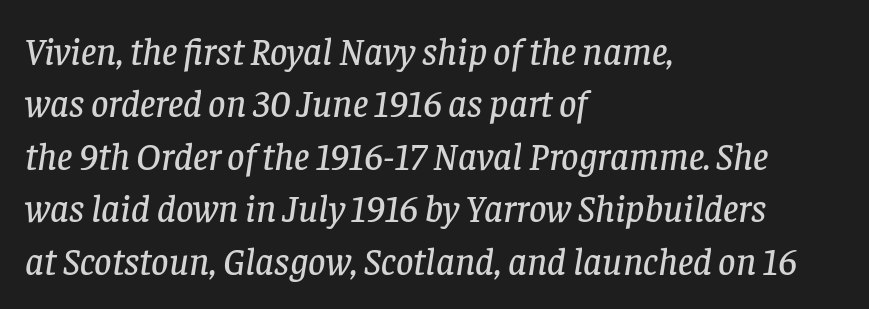
The compositor pushed each line to the left boundary. These lines keep a tight, regular rhythm from letter to letter. Classification — serif. Beneath every word, the page is bare.
